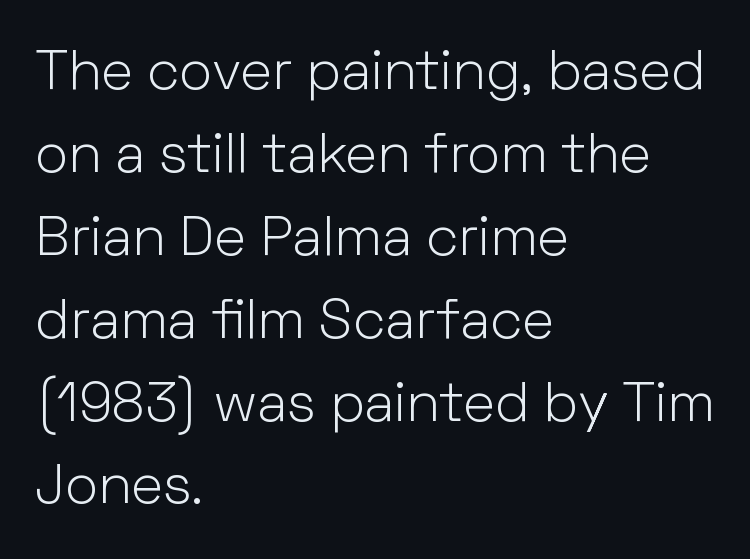
The image shows 56 px light sans-serif type, upright; set left-aligned, normal line spacing (1.48x), normal letter spacing, not underlined; low stroke contrast and a medium x-height.
